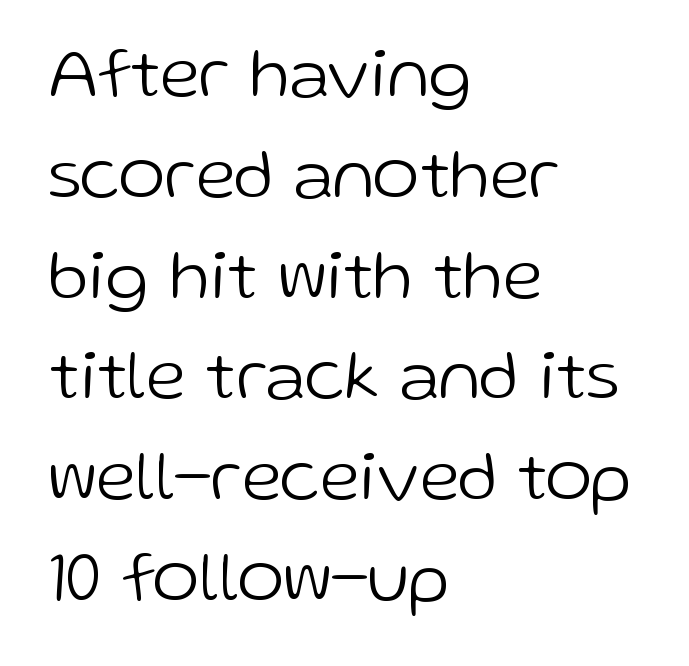
Think standard paragraph weight, or any step lighter than that. This sample keeps an unexceptional amount of space between lines. Letter spacing: default. These lines are rendered in a variable-pitch font.
